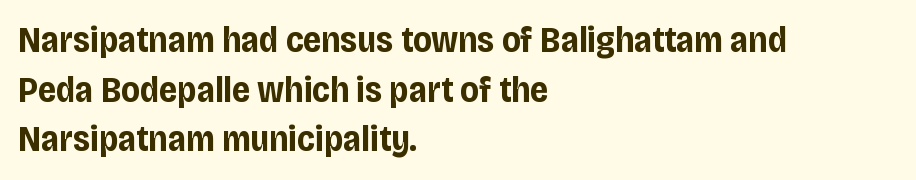
Q: Is the text bold? A: Yes.
Q: Is the text italic (slanted)? A: No, it is upright.
Q: Is the typeface a serif or a sans-serif typeface? A: Sans-serif.
Q: Is the text underlined? A: No.
Q: How is the paragraph aligned? A: Left-aligned.
Q: Is the spacing between letters normal or unusually wide? A: Normal.
Q: Is the spacing between lines tight, normal or loose? A: Normal.
Q: Width (condensed, normal, or wide)? A: Condensed.
Q: Stroke contrast? A: Low.
Q: x-height? A: Large.
Q: Monospaced? A: No.
